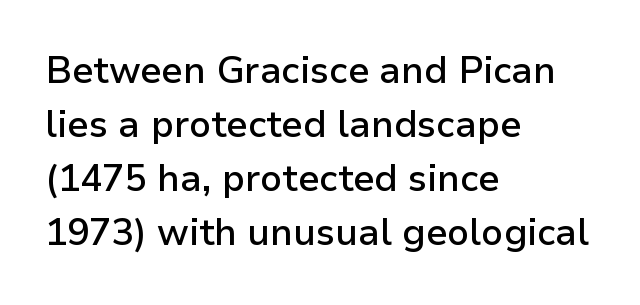
The image shows 37 px semibold sans-serif type, upright; set left-aligned, normal line spacing (1.46x), normal letter spacing, not underlined; low stroke contrast and a medium x-height.
